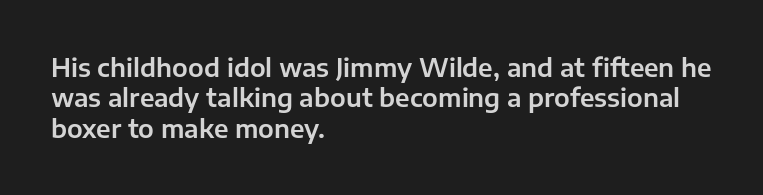
Q: Is the text italic (slanted)? A: No, it is upright.
Q: Is the text underlined? A: No.
Q: How is the paragraph aligned? A: Left-aligned.
Q: Is the spacing between letters normal or unusually wide? A: Normal.
